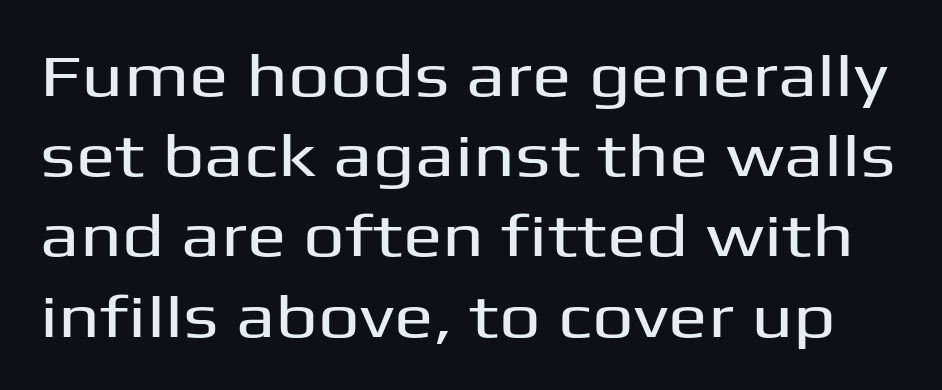
The image shows 59 px wide sans-serif type, upright; set normal line spacing (1.36x), normal letter spacing, not underlined; medium stroke contrast and a medium x-height.
